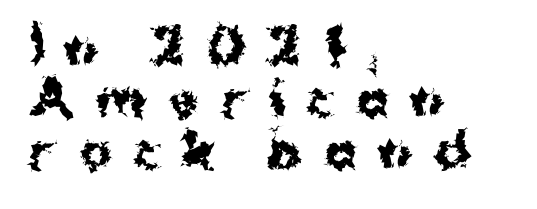
Q: Is the text bold? A: Yes.
Q: Is the text italic (slanted)? A: No, it is upright.
Q: Is the typeface a serif or a sans-serif typeface? A: Sans-serif.
Q: Is the text underlined? A: No.
Q: How is the paragraph aligned? A: Left-aligned.
Q: Is the spacing between letters normal or unusually wide? A: Unusually wide.
Q: Is the spacing between lines tight, normal or loose? A: Tight.
Q: Width (condensed, normal, or wide)? A: Normal.
Q: Stroke contrast? A: Medium.
Q: x-height? A: Medium.
Q: Monospaced? A: No.
